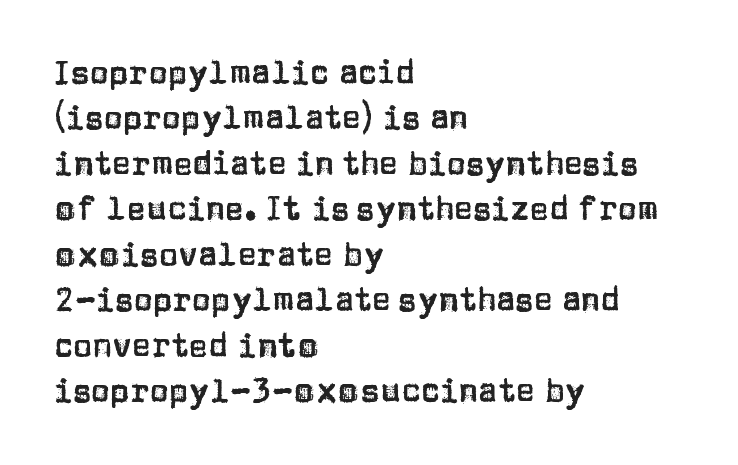
The line-height multiplier appears to be the usual default. The space directly below the letters is spotless. If you drew a line through each stem, it would be perfectly vertical. The designer went with a sans here, leaving each stem footless.
